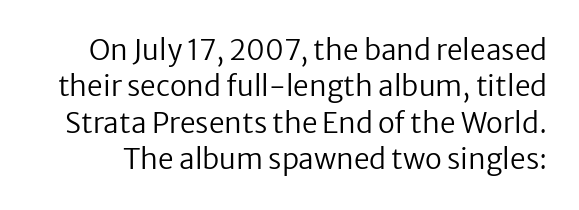
Q: Is the text bold? A: No.
Q: Is the text italic (slanted)? A: No, it is upright.
Q: Is the typeface a serif or a sans-serif typeface? A: Sans-serif.
Q: Is the text underlined? A: No.
Q: Is the spacing between letters normal or unusually wide? A: Normal.
Q: Is the spacing between lines tight, normal or loose? A: Normal.
Q: Width (condensed, normal, or wide)? A: Normal.
Q: Stroke contrast? A: Low.
Q: x-height? A: Medium.
Q: Monospaced? A: No.
